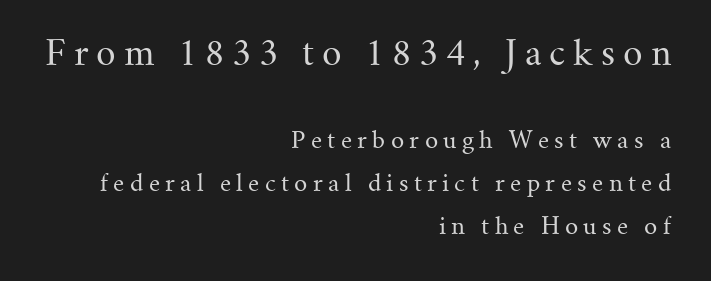
The image shows 34 px regular-weight serif type, upright; set right-aligned, line spacing 1.87x, unusually wide letter spacing (+0.23 em), not underlined; the first (top) block is 1.48x larger; medium stroke contrast and a small x-height.
